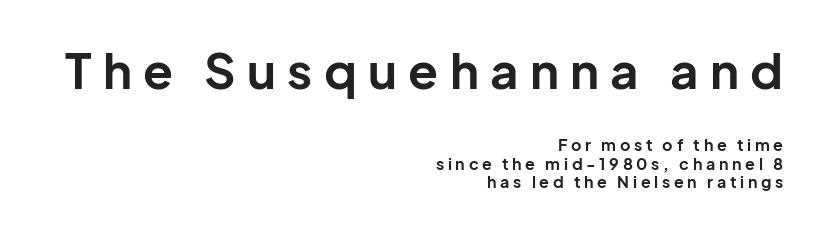
The image shows 49 px bold sans-serif type, upright; set right-aligned, line spacing 1.16x, unusually wide letter spacing (+0.23 em), not underlined; the first (top) block is 3.06x larger; low stroke contrast and a medium x-height.
